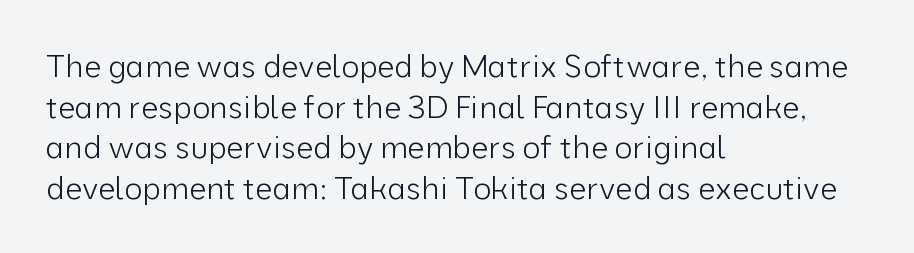
To sum up the face: it is a sans, with no serifs. Tracking value appears to be zero — textbook default spacing. Unbolded letterforms with no extra heft. Here the designer chose a conventional face with non-uniform glyph widths.
